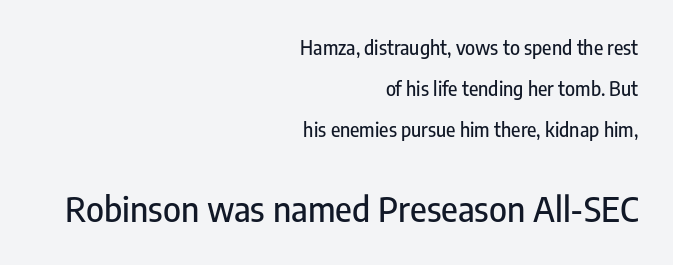
The image shows 34 px condensed sans-serif type, upright; set right-aligned, loose line spacing (2.17x), normal letter spacing, not underlined; the second (bottom) block is 1.79x larger; low stroke contrast and a medium x-height.
